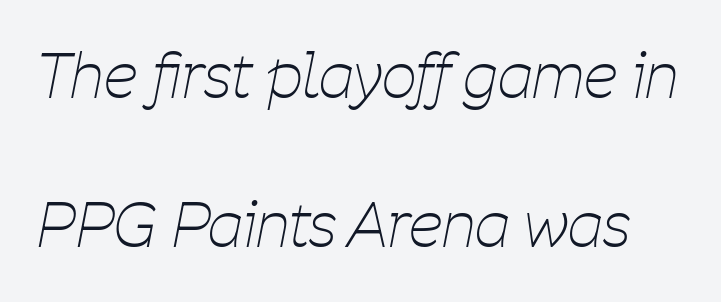
Q: Is the text bold? A: No.
Q: Is the text italic (slanted)? A: Yes, it leans right by about 11 degrees.
Q: Is the text underlined? A: No.
Q: Is the spacing between letters normal or unusually wide? A: Normal.
Q: Is the spacing between lines tight, normal or loose? A: Loose.
Q: Width (condensed, normal, or wide)? A: Condensed.
Q: Stroke contrast? A: Low.
Q: x-height? A: Medium.
Q: Monospaced? A: No.
